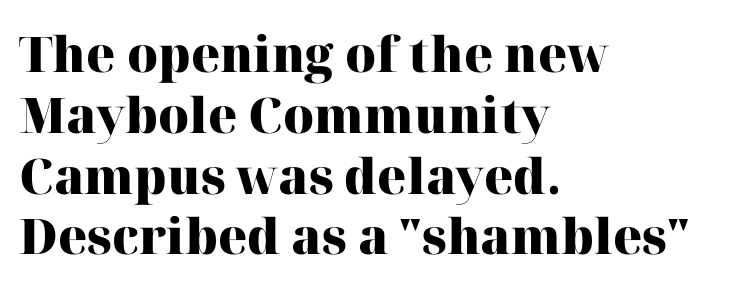
{"serif": "yes", "italic": "no", "bold": "yes", "weight": "heavy", "width": "normal", "stroke_contrast": "high", "x_height": "medium", "monospaced": "no", "underline": "no", "align": "left", "line_spacing_ratio": 1.24, "letter_spacing": "normal", "letter_spacing_em": 0.0, "glyph_px": 49}
